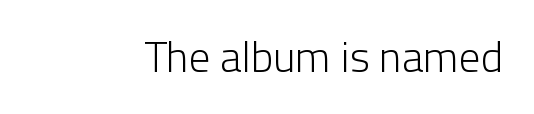
The lettering holds an erect, upright posture throughout. Summary of weight: not heavy and not bold. What stands out about the letter spacing? Nothing — it is the standard amount. The space beneath each line is pristine and unruled.
